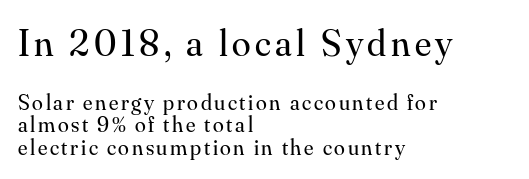
Q: Is the text bold? A: No.
Q: Is the text italic (slanted)? A: No, it is upright.
Q: Is the typeface a serif or a sans-serif typeface? A: Serif.
Q: Is the text underlined? A: No.
Q: How is the paragraph aligned? A: Left-aligned.
Q: Is the spacing between lines tight, normal or loose? A: Tight.
Q: Which block of text is set in a larger size, the first (top) or the second (bottom)? A: The first (top) one.
Q: Width (condensed, normal, or wide)? A: Normal.
Q: Stroke contrast? A: Medium.
Q: x-height? A: Small.
Q: Monospaced? A: No.
